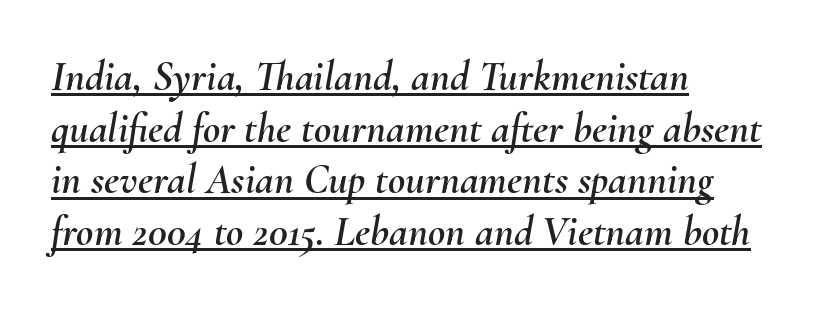
The image shows 42 px text type, italic (leaning right); set left-aligned, line spacing 1.23x, normal letter spacing, underlined; medium stroke contrast and a small x-height.
